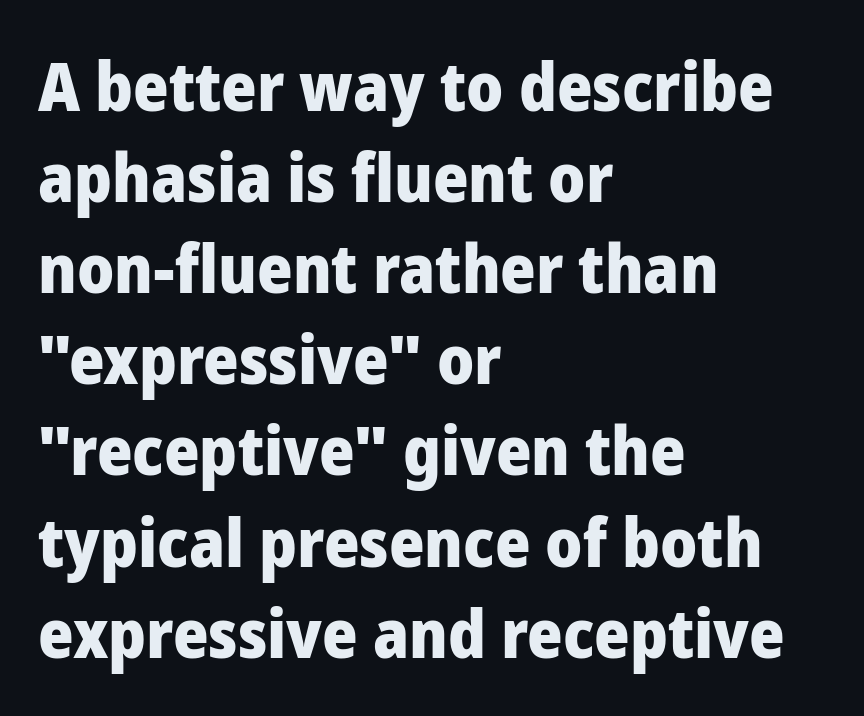
{"serif": "no", "italic": "no", "bold": "yes", "weight": "heavy", "width": "normal", "stroke_contrast": "low", "x_height": "medium", "monospaced": "no", "underline": "no", "align": "left", "line_spacing": "normal", "line_spacing_ratio": 1.34, "letter_spacing": "normal", "letter_spacing_em": 0.0, "glyph_px": 68}
